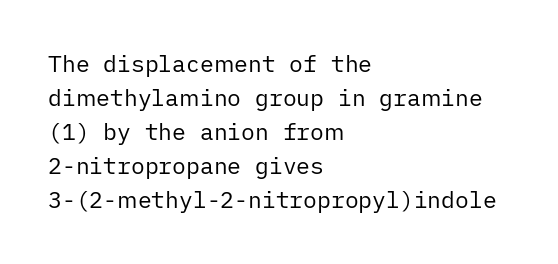
The type sits square on the baseline with zero lean. Stem width sits at or under what a default text font uses. Horizontally, the lines are justified to the leading edge only. This sample keeps an unexceptional amount of space between lines. The space beneath each line is pristine and unruled. There is no visible air inserted between adjacent glyphs.
